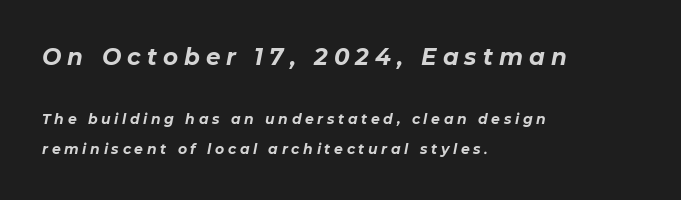
The image shows 23 px bold type, italic (leaning right); set left-aligned, loose line spacing (2.14x), unusually wide letter spacing (+0.26 em), not underlined; the first (top) block is 1.64x larger.
